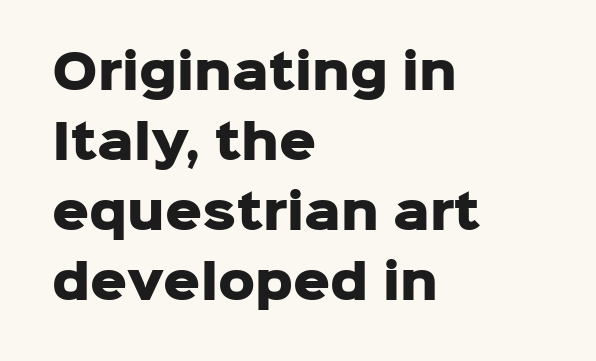
The image shows 46 px heavy sans-serif type, upright; set left-aligned, normal line spacing (1.52x), normal letter spacing, not underlined; low stroke contrast and a medium x-height.
